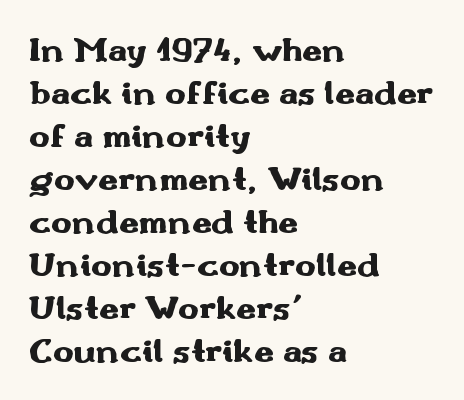
Examine the stroke ends and you'll find no serifs. On the weight axis this lands at bold, roughly 700. Students, note that the glyphs here touch the page at normal intervals. Layout note: lines flush left. Each letter keeps its own natural width here, so spacing adapts to shape. Plain, unruled lines of type.
